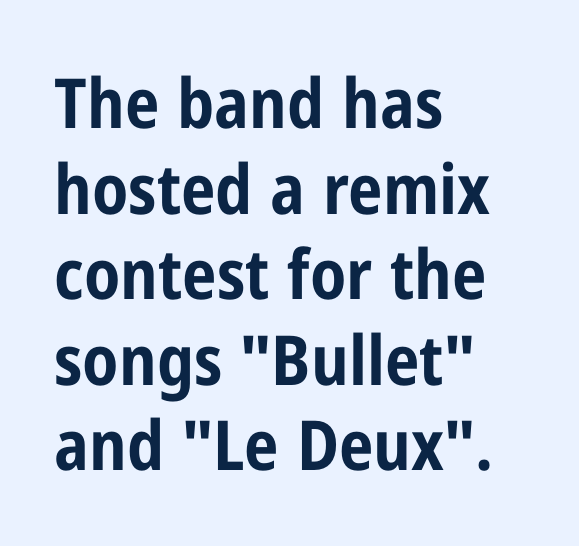
{"serif": "no", "italic": "no", "bold": "yes", "weight": "bold", "width": "condensed", "stroke_contrast": "low", "x_height": "medium", "monospaced": "no", "underline": "no", "align": "left", "line_spacing_ratio": 1.24, "letter_spacing": "normal", "letter_spacing_em": 0.0, "glyph_px": 69}
